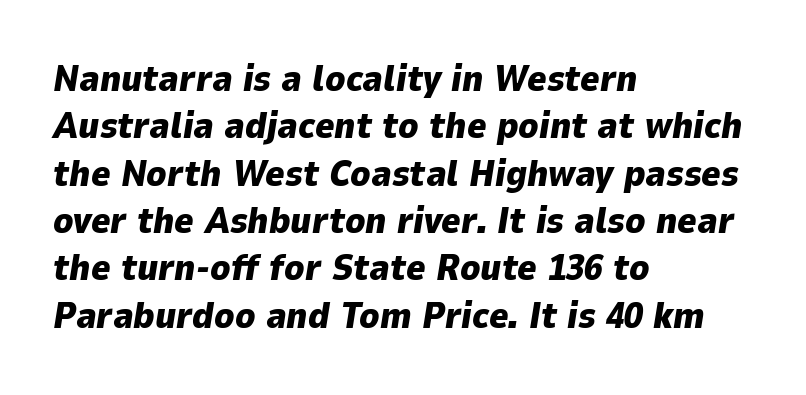
In terms of posture, this sample is oblique. The passage shown is typed in a proportional face where columns would drift. Where is the straight margin? On the left. Notice how descenders clear the ascenders below comfortably — that's standard leading.
